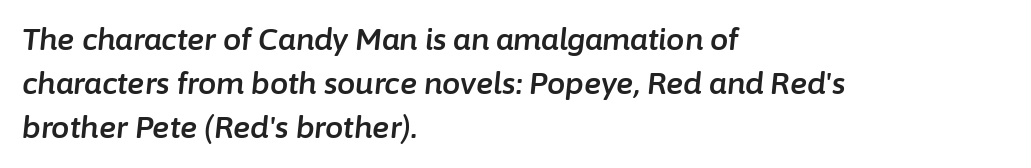
{"italic": "yes", "lean": "right", "slant_degrees": 6, "width": "normal", "stroke_contrast": "low", "x_height": "medium", "monospaced": "no", "underline": "no", "align": "left", "line_spacing": "normal", "line_spacing_ratio": 1.51, "letter_spacing": "normal", "letter_spacing_em": 0.0, "glyph_px": 29}
